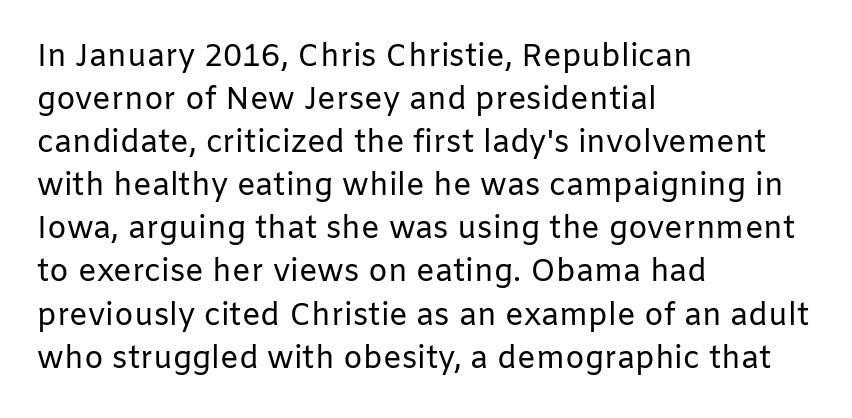
The image shows 31 px regular-weight sans-serif type, upright; set left-aligned, normal line spacing (1.39x), normal letter spacing, not underlined; low stroke contrast and a medium x-height.
